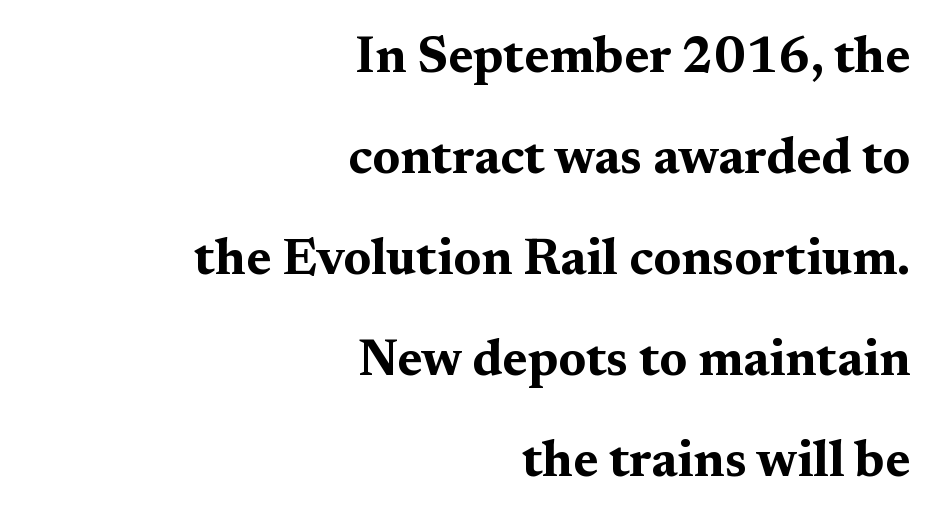
Q: Is the text bold? A: Yes.
Q: Is the text italic (slanted)? A: No, it is upright.
Q: Is the typeface a serif or a sans-serif typeface? A: Serif.
Q: Is the text underlined? A: No.
Q: How is the paragraph aligned? A: Right-aligned.
Q: Is the spacing between letters normal or unusually wide? A: Normal.
Q: Is the spacing between lines tight, normal or loose? A: Loose.
Q: Width (condensed, normal, or wide)? A: Wide.
Q: Stroke contrast? A: Medium.
Q: x-height? A: Medium.
Q: Monospaced? A: No.
